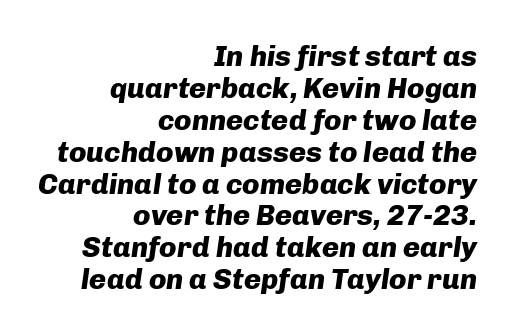
Q: Is the text bold? A: Yes.
Q: Is the text italic (slanted)? A: Yes, it leans right by about 8 degrees.
Q: Is the text underlined? A: No.
Q: How is the paragraph aligned? A: Right-aligned.
Q: Is the spacing between letters normal or unusually wide? A: Normal.
Q: Is the spacing between lines tight, normal or loose? A: Tight.
Q: Width (condensed, normal, or wide)? A: Normal.
Q: Stroke contrast? A: Low.
Q: x-height? A: Medium.
Q: Monospaced? A: No.
